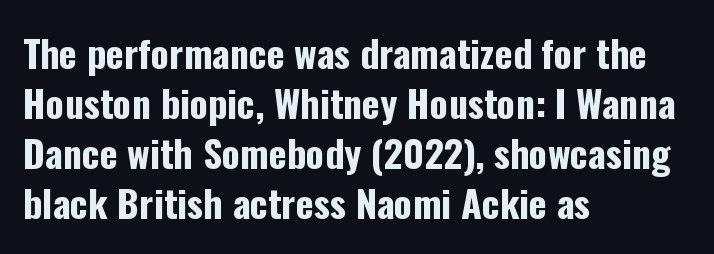
{"serif": "no", "italic": "no", "bold": "yes", "weight": "bold", "width": "condensed", "stroke_contrast": "low", "x_height": "medium", "monospaced": "no", "underline": "no", "align": "left", "line_spacing": "normal", "line_spacing_ratio": 1.32, "letter_spacing": "normal", "letter_spacing_em": 0.0, "glyph_px": 38}
